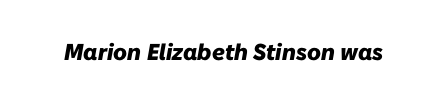
The image shows 23 px bold type, italic (leaning right); set normal letter spacing, not underlined.
